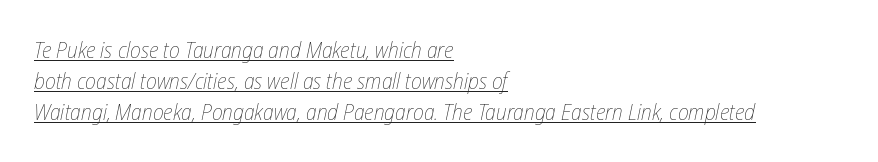
Q: Is the text bold? A: No.
Q: Is the text italic (slanted)? A: Yes, it leans right by about 12 degrees.
Q: Is the text underlined? A: Yes.
Q: How is the paragraph aligned? A: Left-aligned.
Q: Is the spacing between letters normal or unusually wide? A: Normal.
Q: Is the spacing between lines tight, normal or loose? A: Normal.
